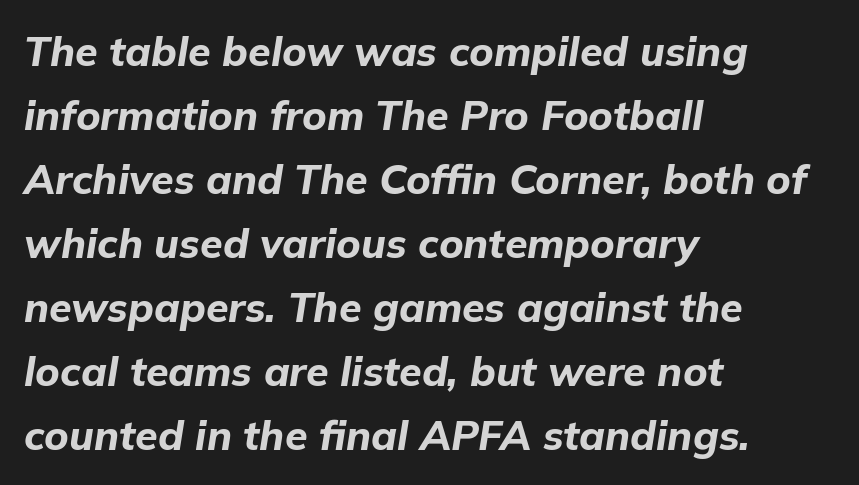
Q: Is the text bold? A: Yes.
Q: Is the text italic (slanted)? A: Yes, it leans right by about 9 degrees.
Q: Is the text underlined? A: No.
Q: How is the paragraph aligned? A: Left-aligned.
Q: Is the spacing between letters normal or unusually wide? A: Normal.
Q: Is the spacing between lines tight, normal or loose? A: Normal.
Q: Width (condensed, normal, or wide)? A: Normal.
Q: Stroke contrast? A: Low.
Q: x-height? A: Medium.
Q: Monospaced? A: No.
